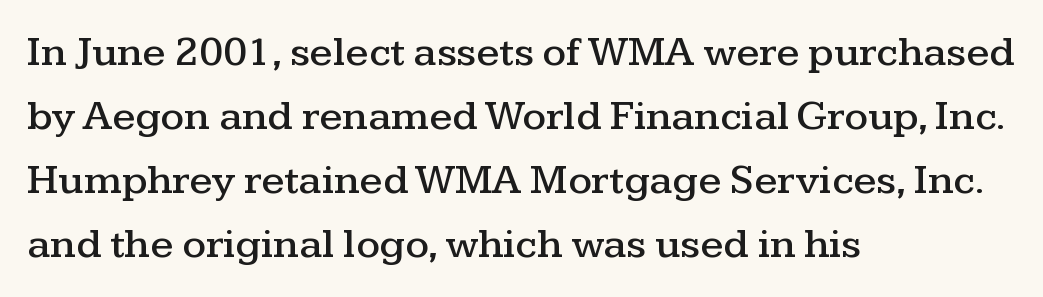
Italic: no, the glyphs are upright roman. Unlike a clean sans, this face finishes its strokes with serifs. Compared with typical paragraphs, the rows here are spaced about the same. Horizontally, the lines are justified to the leading edge only.
